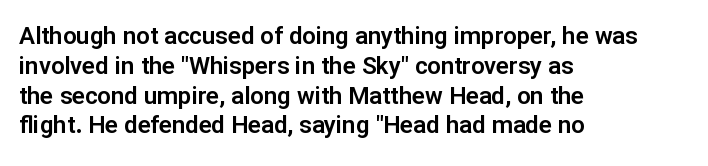
Q: Is the text italic (slanted)? A: No, it is upright.
Q: Is the text underlined? A: No.
Q: How is the paragraph aligned? A: Left-aligned.
Q: Is the spacing between letters normal or unusually wide? A: Normal.
